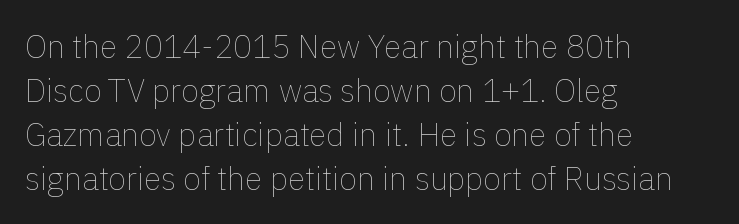
{"italic": "no", "bold": "no", "weight": "thin", "width": "normal", "x_height": "medium", "monospaced": "no", "underline": "no", "align": "left", "line_spacing": "normal", "line_spacing_ratio": 1.37, "letter_spacing": "normal", "letter_spacing_em": 0.0, "glyph_px": 32}
